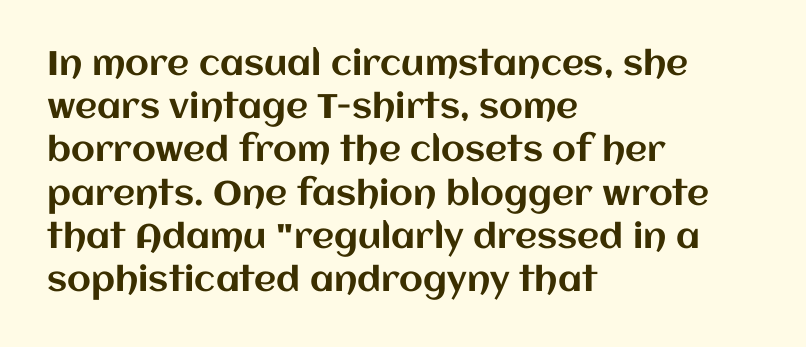
Italic? Not at all — the glyphs are vertical. Just letters on the line, the space beneath them empty. The leading is moderate, giving the passage an even texture. Each word holds together tightly as a unit, with standard inter-letter gaps. Here the designer chose a conventional face with non-uniform glyph widths.
